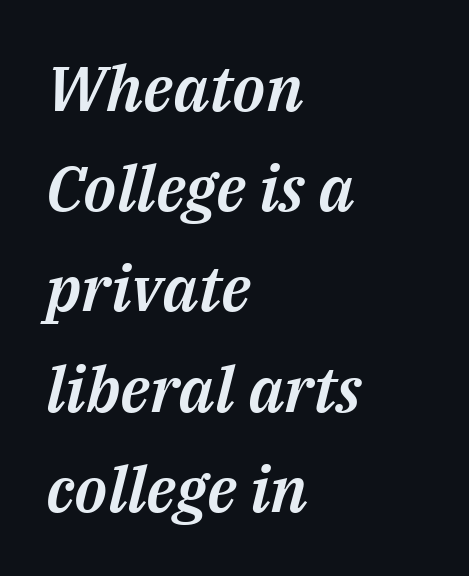
Line starts are locked; line ends wander. The face used here is rendered with its standard letterfit. Slant detected: the letters are inclined. The passage shown is typed in a proportional face where columns would drift.
